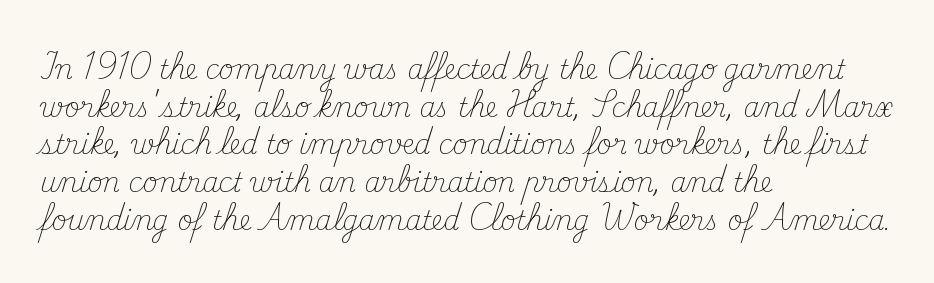
The image shows 26 px text type; set left-aligned, normal line spacing (1.45x), normal letter spacing, not underlined.
